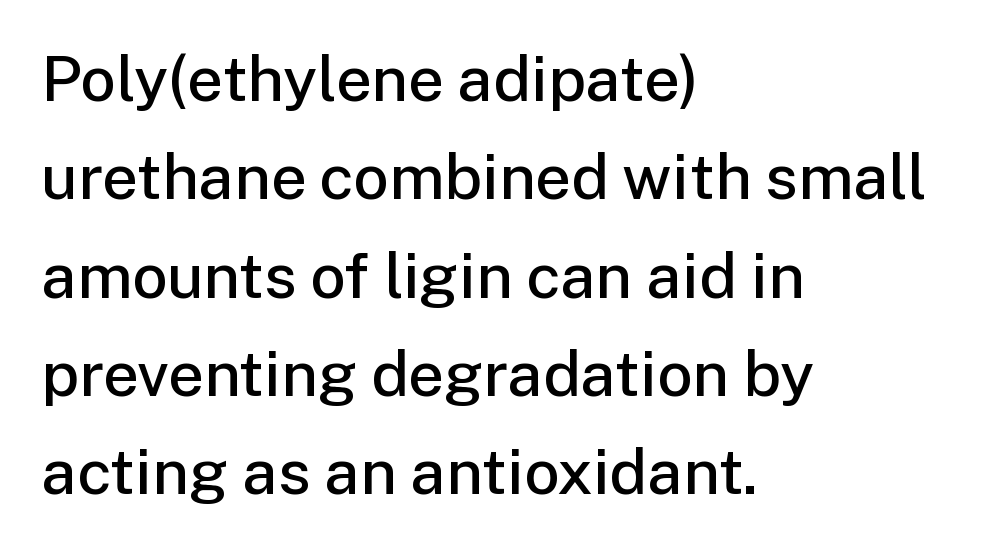
Q: Is the text bold? A: Semi-bold.
Q: Is the text italic (slanted)? A: No, it is upright.
Q: Is the typeface a serif or a sans-serif typeface? A: Sans-serif.
Q: Is the text underlined? A: No.
Q: How is the paragraph aligned? A: Left-aligned.
Q: Is the spacing between letters normal or unusually wide? A: Normal.
Q: Is the spacing between lines tight, normal or loose? A: Normal.
Q: Width (condensed, normal, or wide)? A: Normal.
Q: Stroke contrast? A: Low.
Q: x-height? A: Medium.
Q: Monospaced? A: No.
